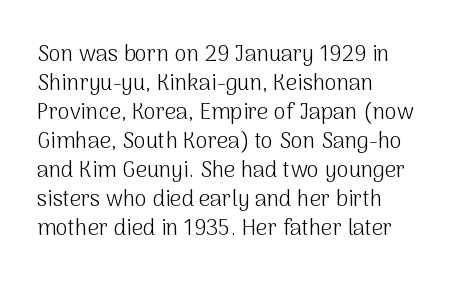
The image shows 22 px text type, upright; set left-aligned, normal line spacing (1.32x), normal letter spacing, not underlined.
